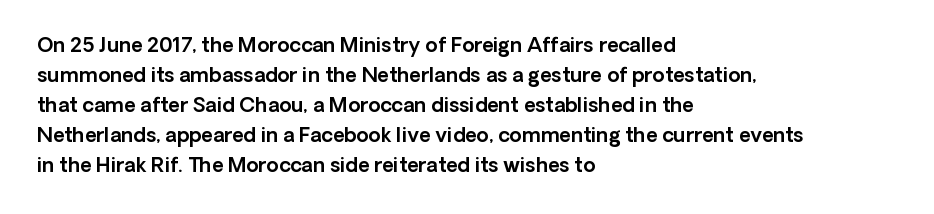
Q: Is the text italic (slanted)? A: No, it is upright.
Q: Is the text underlined? A: No.
Q: How is the paragraph aligned? A: Left-aligned.
Q: Is the spacing between letters normal or unusually wide? A: Normal.
Q: Is the spacing between lines tight, normal or loose? A: Normal.
